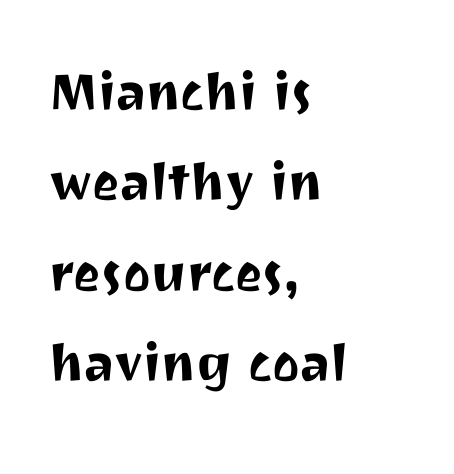
{"serif": "no", "italic": "no", "width": "normal", "stroke_contrast": "medium", "x_height": "medium", "monospaced": "no", "underline": "no", "align": "left", "line_spacing": "normal", "line_spacing_ratio": 1.39, "letter_spacing": "normal", "letter_spacing_em": 0.0, "glyph_px": 65}
